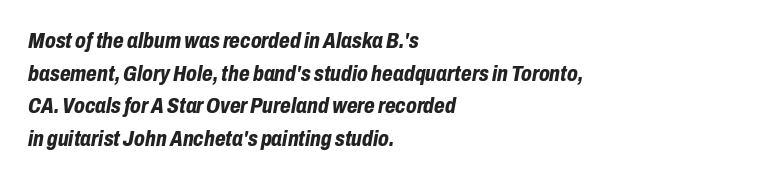
The image shows 22 px bold type, italic (leaning right); set left-aligned, normal line spacing (1.48x), normal letter spacing, not underlined.
